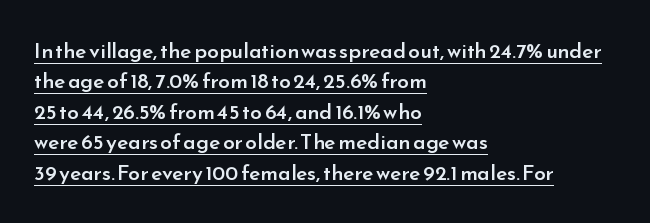
Honestly, the row spacing looks completely unremarkable. These lines keep a tight, regular rhythm from letter to letter. A semibold gives these letters moderate extra thickness, short of bold. Compared with a centered layout, this one pins lines to the left instead. Does a line run under the words? Yes, clearly. Posture: vertical.
